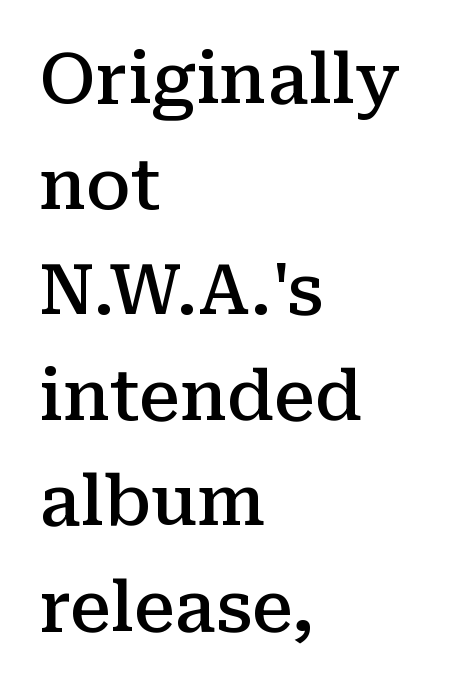
Q: Is the text bold? A: Semi-bold.
Q: Is the text italic (slanted)? A: No, it is upright.
Q: Is the typeface a serif or a sans-serif typeface? A: Serif.
Q: Is the text underlined? A: No.
Q: How is the paragraph aligned? A: Left-aligned.
Q: Is the spacing between letters normal or unusually wide? A: Normal.
Q: Is the spacing between lines tight, normal or loose? A: Normal.
Q: Width (condensed, normal, or wide)? A: Normal.
Q: Stroke contrast? A: Medium.
Q: x-height? A: Medium.
Q: Monospaced? A: No.
